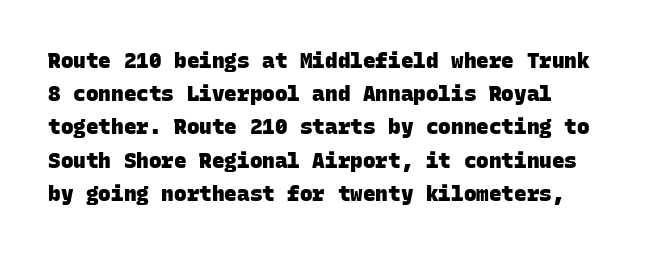
Is the type bold? Yes — the strokes are clearly thick and heavy. The gaps between neighbouring characters are ordinary and unremarkable. Horizontal bands of white between lines are of average thickness. Check under the words: just untouched page.
